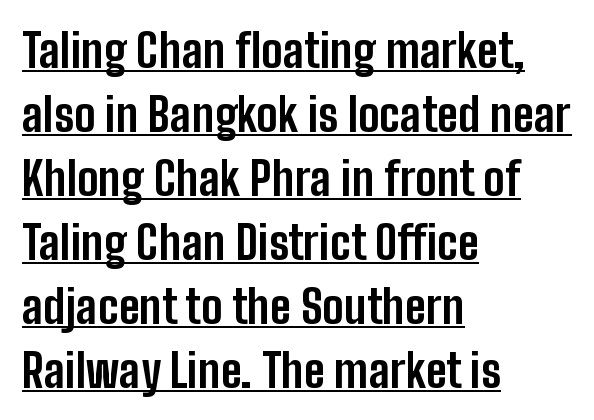
Q: Is the text bold? A: Yes.
Q: Is the text italic (slanted)? A: No, it is upright.
Q: Is the typeface a serif or a sans-serif typeface? A: Sans-serif.
Q: Is the text underlined? A: Yes.
Q: How is the paragraph aligned? A: Left-aligned.
Q: Is the spacing between letters normal or unusually wide? A: Normal.
Q: Is the spacing between lines tight, normal or loose? A: Normal.
Q: Width (condensed, normal, or wide)? A: Condensed.
Q: Stroke contrast? A: Low.
Q: x-height? A: Medium.
Q: Monospaced? A: No.
